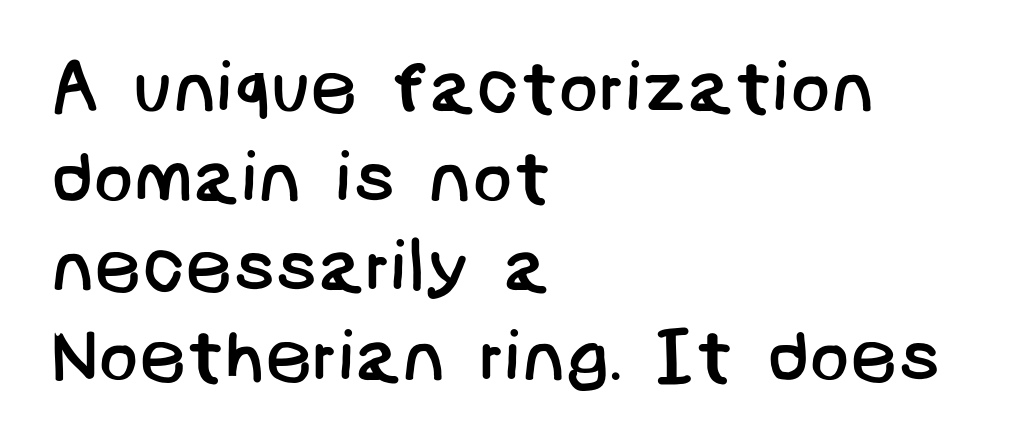
The image shows 74 px regular-weight sans-serif type; set left-aligned, line spacing 1.21x, normal letter spacing, not underlined; low stroke contrast and a large x-height.
